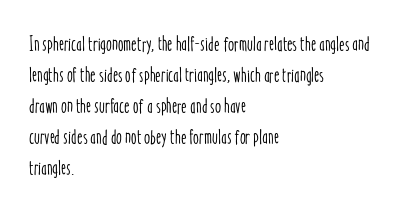
Q: Is the text italic (slanted)? A: No, it is upright.
Q: Is the text underlined? A: No.
Q: How is the paragraph aligned? A: Left-aligned.
Q: Is the spacing between letters normal or unusually wide? A: Normal.
Q: Is the spacing between lines tight, normal or loose? A: Normal.
